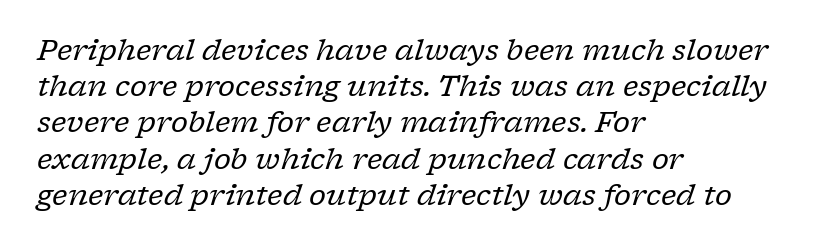
Q: Is the text bold? A: No.
Q: Is the text italic (slanted)? A: Yes, it leans right by about 17 degrees.
Q: Is the typeface a serif or a sans-serif typeface? A: Serif.
Q: Is the text underlined? A: No.
Q: How is the paragraph aligned? A: Left-aligned.
Q: Is the spacing between letters normal or unusually wide? A: Normal.
Q: Is the spacing between lines tight, normal or loose? A: Normal.
Q: Width (condensed, normal, or wide)? A: Normal.
Q: Stroke contrast? A: Low.
Q: x-height? A: Medium.
Q: Monospaced? A: No.
